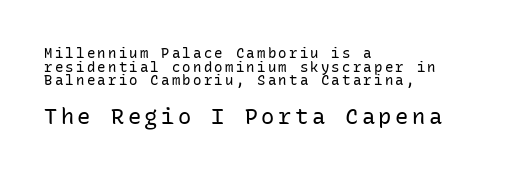
{"italic": "no", "bold": "no", "underline": "no", "align": "left", "line_spacing": "tight", "line_spacing_ratio": 0.98, "larger_block": "second", "size_ratio": 1.57, "glyph_px": 22}
